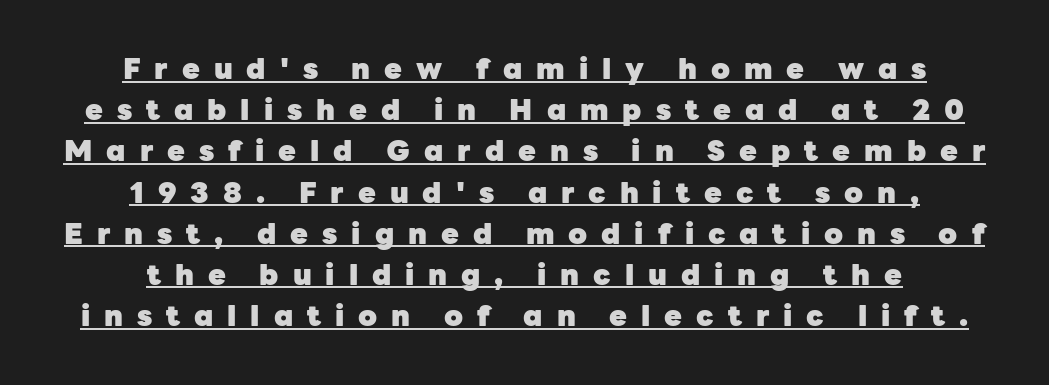
The image shows 29 px heavy sans-serif type, upright; set centered, normal line spacing (1.42x), unusually wide letter spacing (+0.48 em), underlined; low stroke contrast and a medium x-height.
